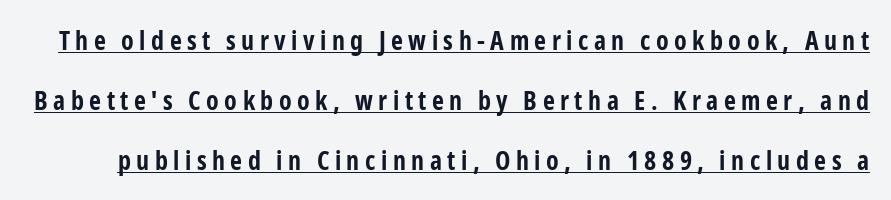
Observe the wide spacing: letters keep a clear distance from each other. The letters stand straight up with perfectly vertical stems. The passage shown is emphatically bold. Each line of the rendering has a horizontal stroke beneath the glyphs. Whoever set this chose breathing room over compactness in the vertical rhythm.
